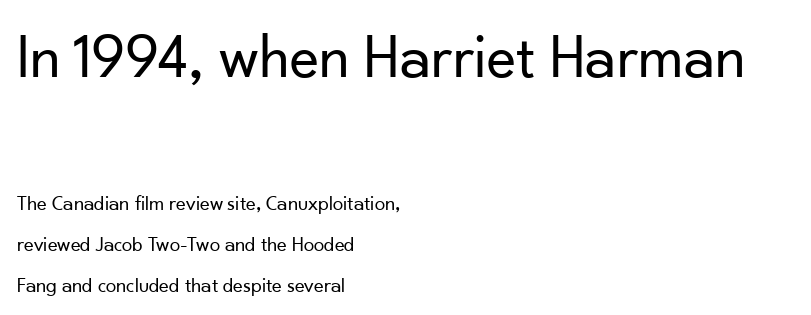
The image shows 63 px regular-weight sans-serif type, upright; set left-aligned, loose line spacing (1.95x), normal letter spacing, not underlined; the first (top) block is 3.0x larger; low stroke contrast and a small x-height.
